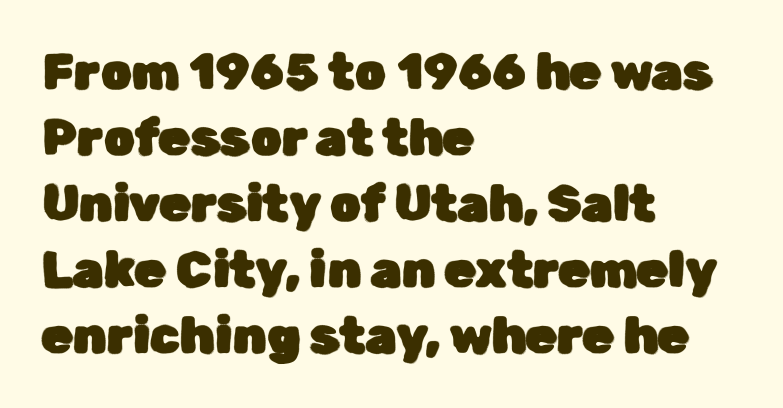
The image shows 50 px sans-serif type, upright; set left-aligned, normal line spacing (1.32x), normal letter spacing, not underlined; low stroke contrast and a medium x-height.
